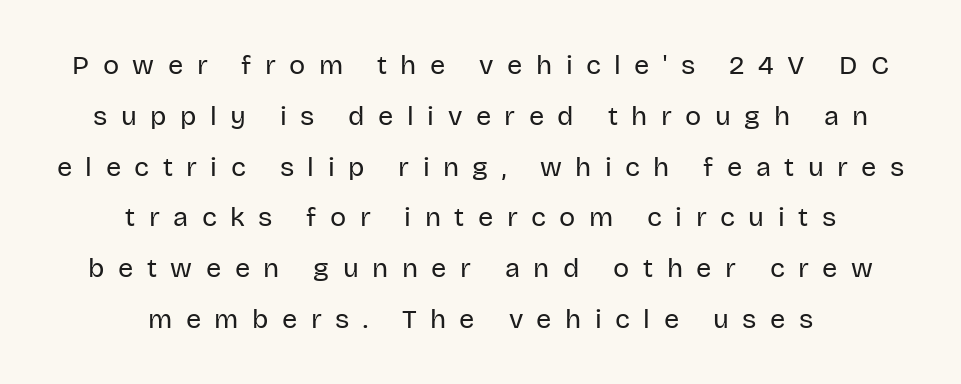
The image shows 27 px text type, upright; set centered, line spacing 1.88x, unusually wide letter spacing (+0.5 em), not underlined.
